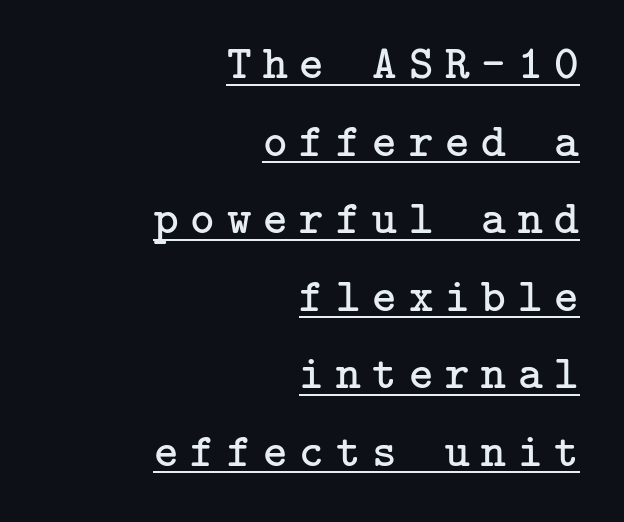
Vertical spacing — default. Observe the wide spacing: letters keep a clear distance from each other. Teacher's note: observe the even right margin — that is flush-right alignment. The designer went with a serif here, giving each stem small feet. Weight: regular or lighter.
